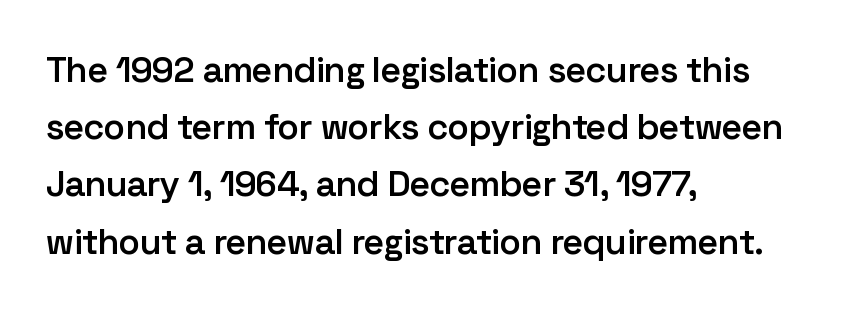
The image shows 36 px semibold sans-serif type, upright; set left-aligned, normal line spacing (1.59x), normal letter spacing, not underlined; low stroke contrast and a medium x-height.
